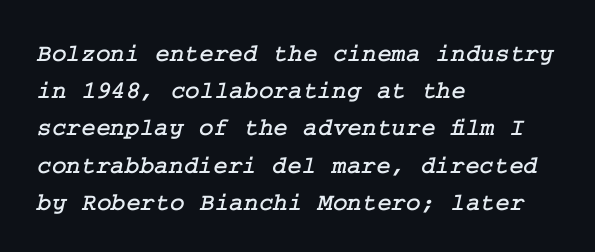
Q: Is the text underlined? A: No.
Q: How is the paragraph aligned? A: Left-aligned.
Q: Is the spacing between letters normal or unusually wide? A: Normal.
Q: Is the spacing between lines tight, normal or loose? A: Normal.
